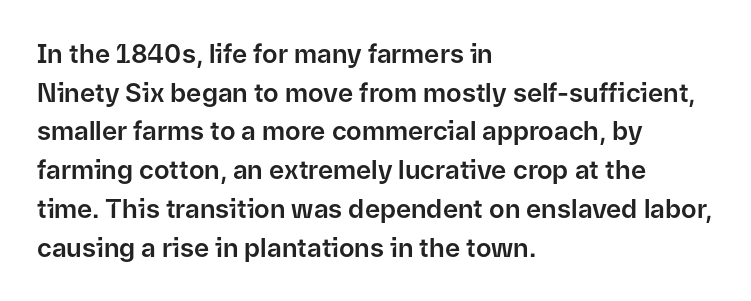
If you measured baseline to baseline, you'd find a middling distance. The line texture is even and compact thanks to regular tracking. Descender tails drop into unmarked territory. Posture: upright roman. Horizontally, the lines are justified to the leading edge only.
